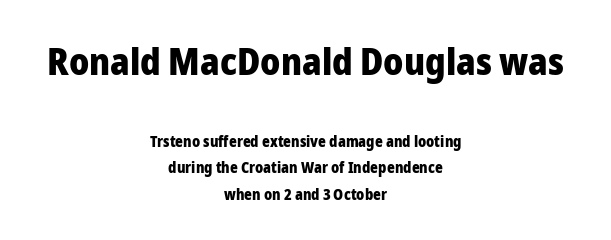
{"serif": "no", "italic": "no", "bold": "yes", "weight": "heavy", "width": "normal", "stroke_contrast": "low", "x_height": "medium", "monospaced": "no", "underline": "no", "align": "center", "line_spacing_ratio": 1.76, "letter_spacing": "normal", "letter_spacing_em": 0.0, "larger_block": "first", "size_ratio": 2.47, "glyph_px": 37}
